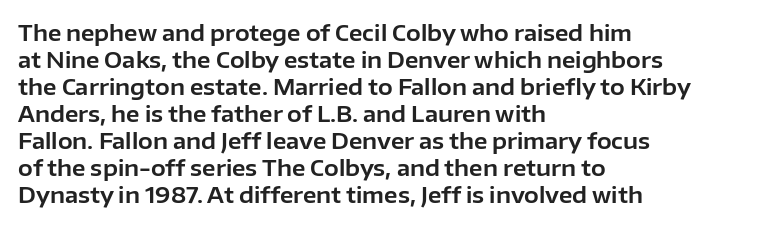
The image shows 22 px text type, upright; set left-aligned, line spacing 1.23x, normal letter spacing, not underlined.
